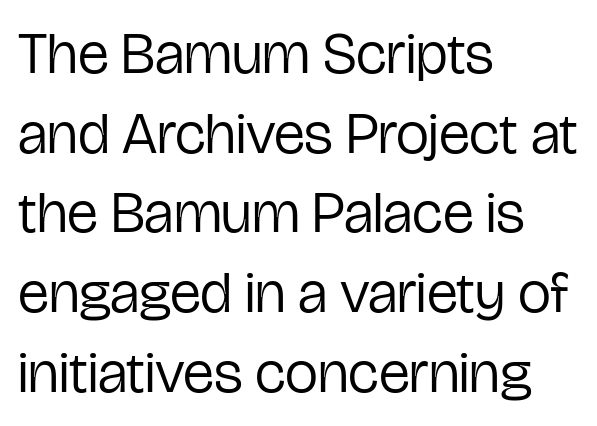
Notice how the stems are strictly vertical — no italics here. Descenders hang freely into open space. The designer went with a sans here, leaving each stem footless. The lines sit at an ordinary, default distance from one another. A classic flush-left, rag-right setting is used for this passage. Think of a printed novel: that variable character pitch is what you see here.
